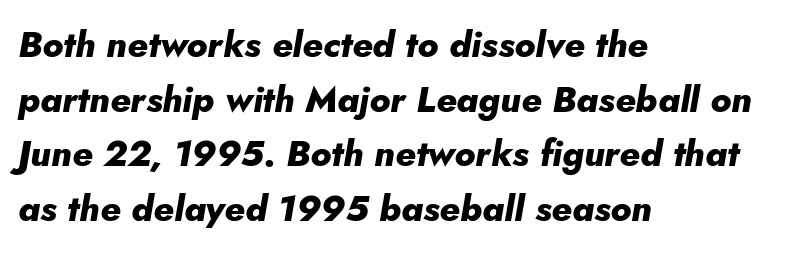
The image shows 36 px heavy type, italic (leaning right); set left-aligned, normal line spacing (1.52x), normal letter spacing, not underlined; low stroke contrast and a small x-height.
